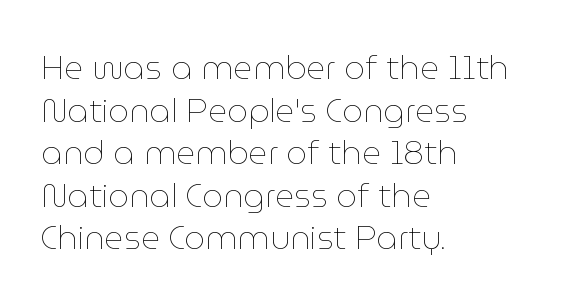
{"italic": "no", "bold": "no", "weight": "thin", "width": "normal", "stroke_contrast": "low", "x_height": "medium", "monospaced": "no", "underline": "no", "align": "left", "line_spacing": "normal", "line_spacing_ratio": 1.29, "letter_spacing": "normal", "letter_spacing_em": 0.0, "glyph_px": 33}
